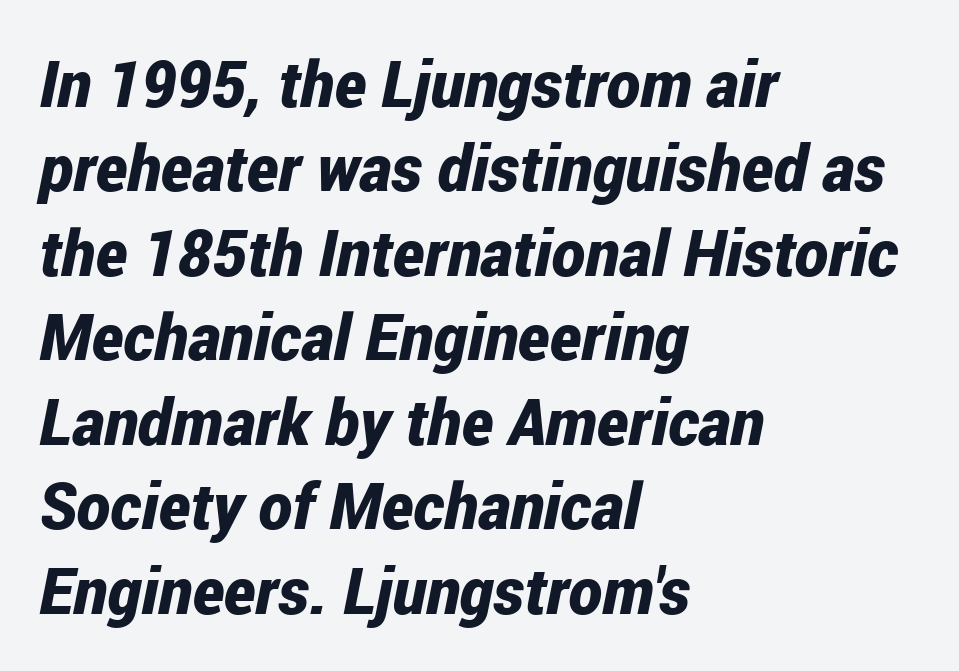
The image shows 64 px bold, condensed type, italic (leaning right); set left-aligned, normal line spacing (1.32x), normal letter spacing, not underlined; low stroke contrast and a medium x-height.
